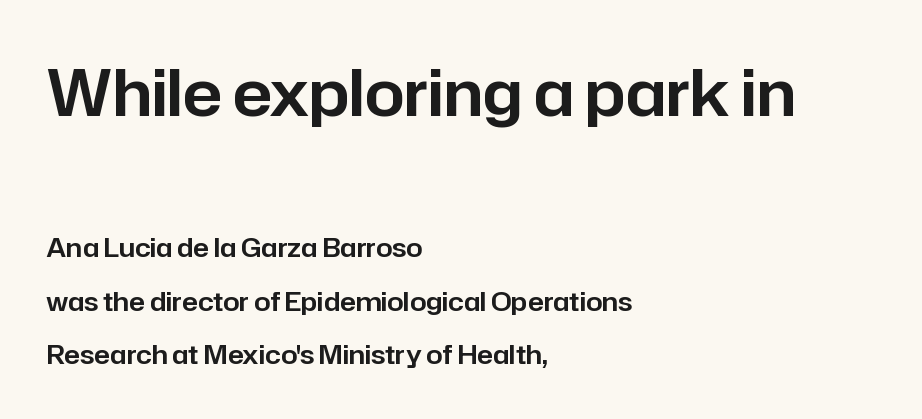
The image shows 64 px sans-serif type, upright; set left-aligned, loose line spacing (2.05x), normal letter spacing, not underlined; the first (top) block is 2.46x larger; low stroke contrast and a medium x-height.
